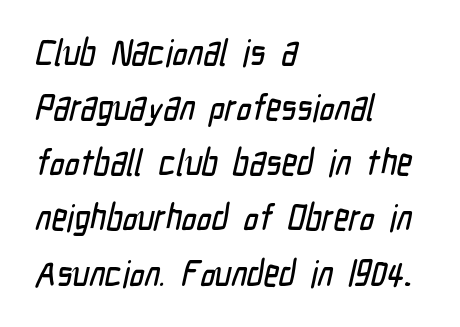
The image shows 37 px condensed sans-serif type; set left-aligned, normal line spacing (1.49x), normal letter spacing, not underlined; low stroke contrast and a medium x-height.
